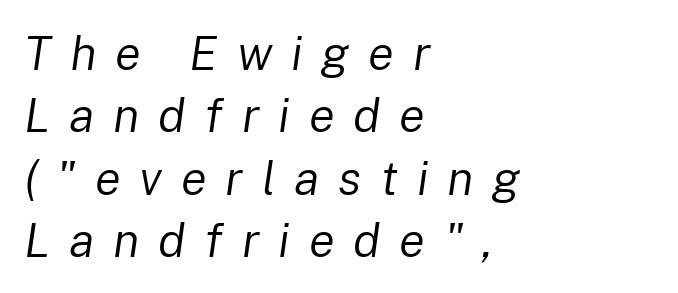
The foot of each line stays bare and open. Honestly, the row spacing looks completely unremarkable. The text block is weighted toward the left margin, trailing off unevenly rightward. Weight: in the light-to-regular range. The letters are spread apart with noticeably loose tracking. Posture: slanted.
